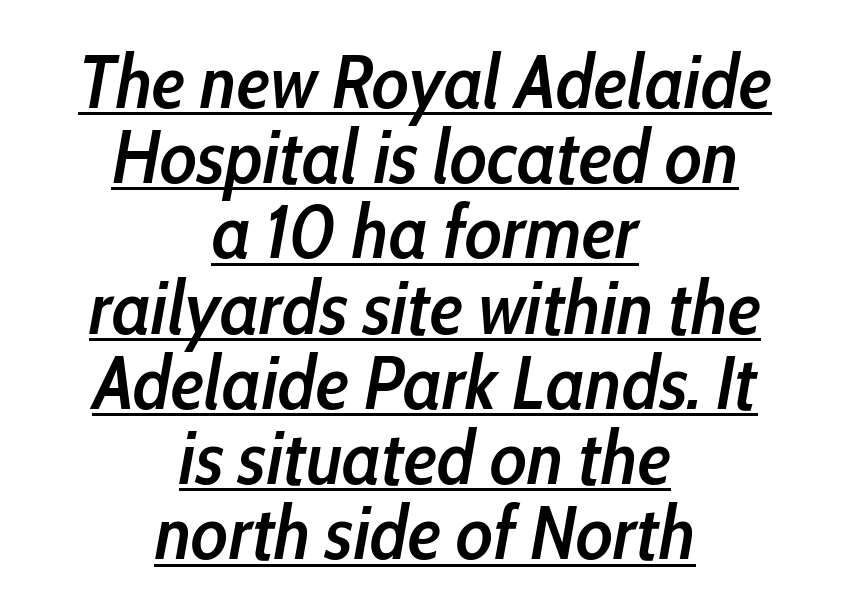
{"italic": "yes", "lean": "right", "slant_degrees": 10, "bold": "semi", "weight": "semibold", "width": "condensed", "stroke_contrast": "low", "x_height": "medium", "monospaced": "no", "underline": "yes", "align": "center", "line_spacing": "tight", "line_spacing_ratio": 0.99, "letter_spacing": "normal", "letter_spacing_em": 0.0, "glyph_px": 76}
